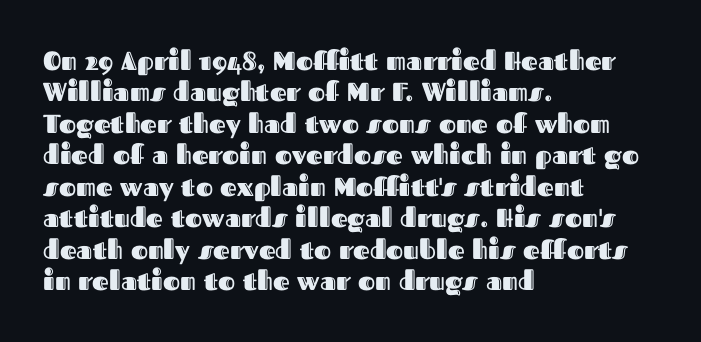
Tracking value appears to be zero — textbook default spacing. Rendered with straight, roman letterforms. Short and long lines alike share a common starting point at left. A bare baseline throughout the passage.
